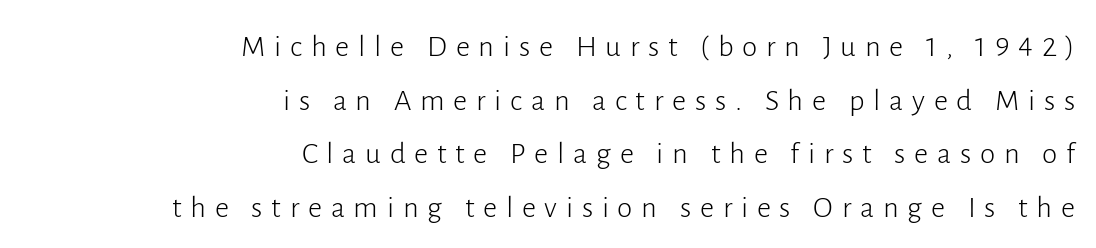
Q: Is the text bold? A: No.
Q: Is the text italic (slanted)? A: No, it is upright.
Q: Is the typeface a serif or a sans-serif typeface? A: Sans-serif.
Q: Is the text underlined? A: No.
Q: How is the paragraph aligned? A: Right-aligned.
Q: Is the spacing between letters normal or unusually wide? A: Unusually wide.
Q: Width (condensed, normal, or wide)? A: Normal.
Q: Stroke contrast? A: Low.
Q: x-height? A: Medium.
Q: Monospaced? A: No.
